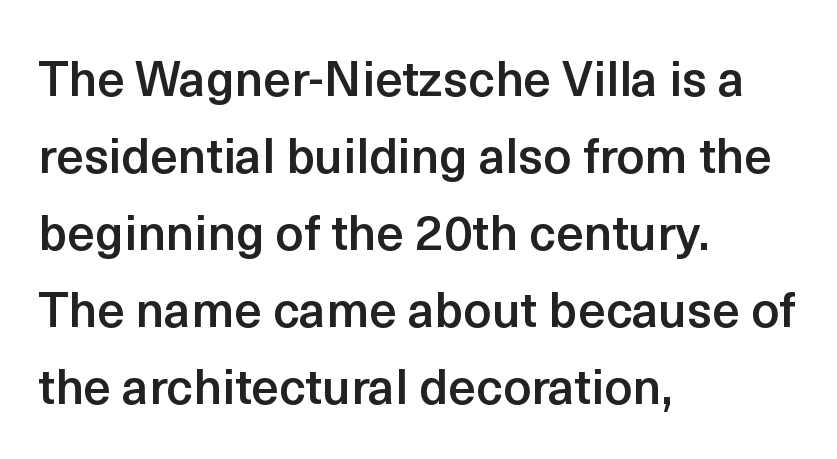
{"serif": "no", "italic": "no", "bold": "semi", "weight": "semibold", "width": "normal", "x_height": "medium", "monospaced": "no", "underline": "no", "align": "left", "line_spacing": "normal", "line_spacing_ratio": 1.57, "letter_spacing": "normal", "letter_spacing_em": 0.0, "glyph_px": 49}
